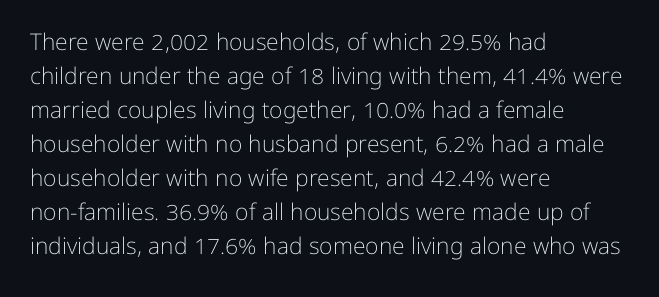
The image shows 23 px text type, upright; set left-aligned, normal line spacing (1.48x), normal letter spacing, not underlined.
